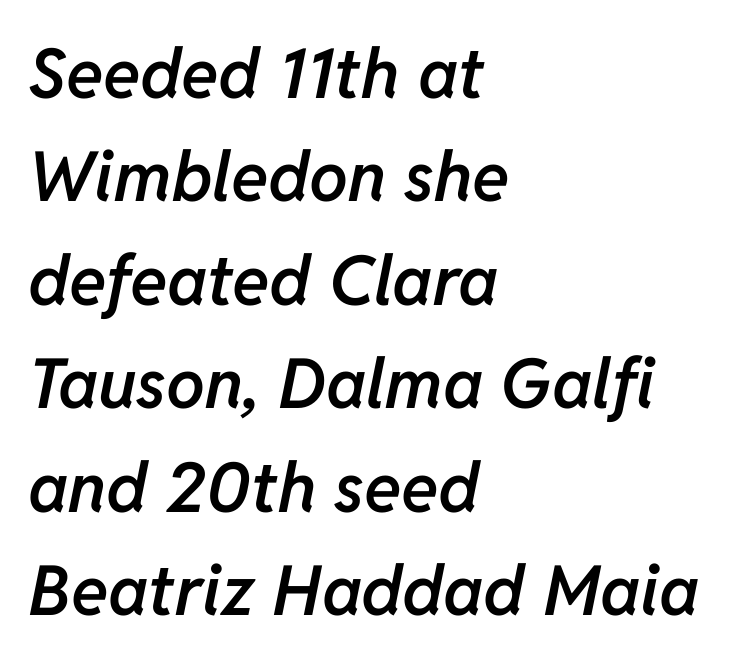
Q: Is the text bold? A: Semi-bold.
Q: Is the text italic (slanted)? A: Yes, it leans right by about 11 degrees.
Q: Is the text underlined? A: No.
Q: How is the paragraph aligned? A: Left-aligned.
Q: Is the spacing between letters normal or unusually wide? A: Normal.
Q: Is the spacing between lines tight, normal or loose? A: Normal.
Q: Width (condensed, normal, or wide)? A: Normal.
Q: Stroke contrast? A: Low.
Q: x-height? A: Medium.
Q: Monospaced? A: No.
